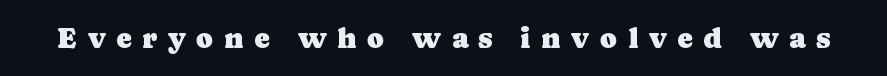
{"serif": "yes", "italic": "no", "width": "normal", "stroke_contrast": "low", "x_height": "medium", "monospaced": "no", "underline": "no", "letter_spacing": "wide", "letter_spacing_em": 0.36, "glyph_px": 29}
